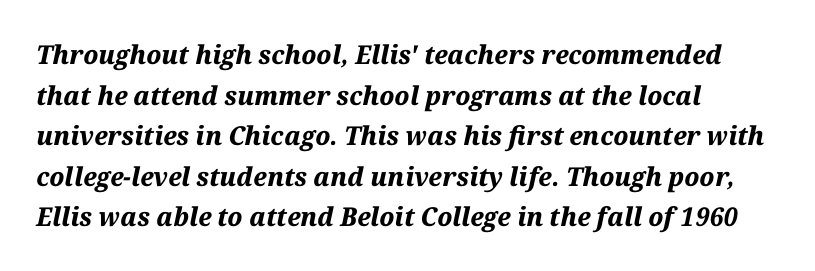
Would a proofreader flag this as italicized? Yes. These lines keep a tight, regular rhythm from letter to letter. Check the space under the baseline: it is left empty. In CSS terms this would be text-align: left.
